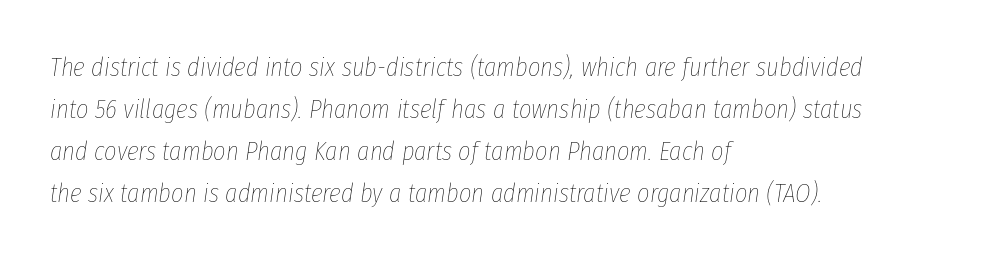
{"italic": "yes", "lean": "right", "slant_degrees": 8, "bold": "no", "underline": "no", "align": "left", "line_spacing": "normal", "line_spacing_ratio": 1.56, "letter_spacing": "normal", "letter_spacing_em": 0.0, "glyph_px": 27}
